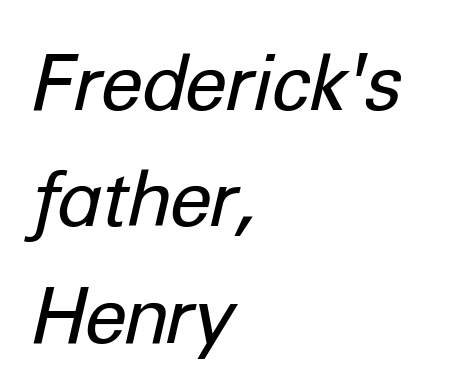
Is there much room between lines? A standard amount, neither cramped nor airy. This sample has the flowing, uneven cadence of proportional lettering. Any mark beneath the type? The region is blank. There is no visible air inserted between adjacent glyphs.
